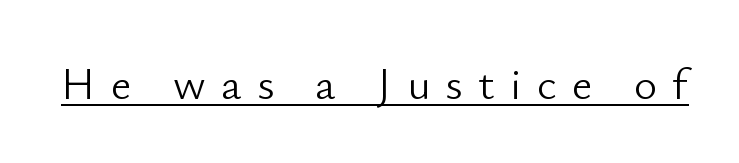
Q: Is the text bold? A: No.
Q: Is the text italic (slanted)? A: No, it is upright.
Q: Is the typeface a serif or a sans-serif typeface? A: Sans-serif.
Q: Is the text underlined? A: Yes.
Q: Is the spacing between letters normal or unusually wide? A: Unusually wide.
Q: Width (condensed, normal, or wide)? A: Normal.
Q: Stroke contrast? A: Low.
Q: x-height? A: Small.
Q: Monospaced? A: No.
